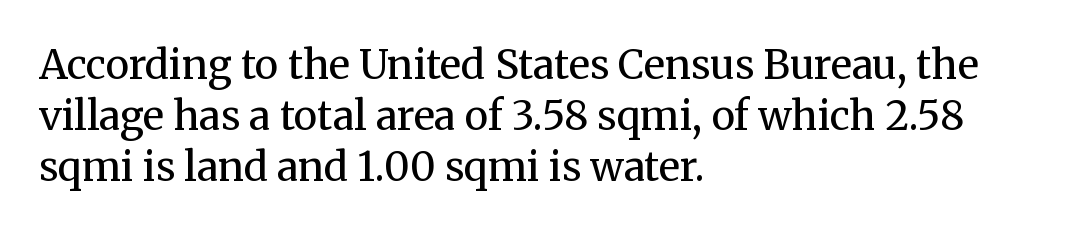
The image shows 40 px regular-weight serif type, upright; set left-aligned, normal line spacing (1.27x), normal letter spacing, not underlined; medium stroke contrast and a medium x-height.
